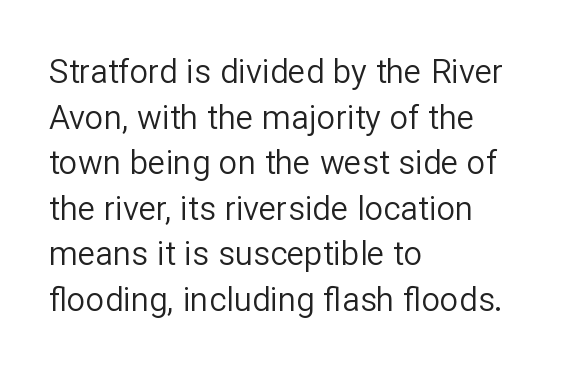
Observe the absence of serifs on each vertical stroke in this sample. These lines are rendered in a variable-pitch font. Rows of type keep a routine distance in the vertical direction. Stems here are at most as thick as an everyday book face. Every character sits straight up, as roman type does.
